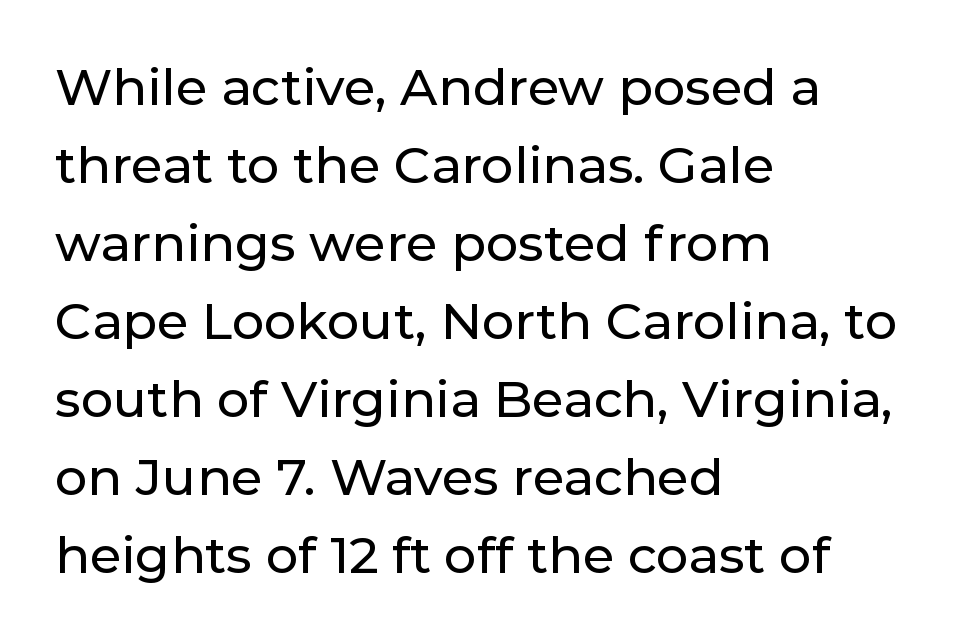
Q: Is the text italic (slanted)? A: No, it is upright.
Q: Is the typeface a serif or a sans-serif typeface? A: Sans-serif.
Q: Is the text underlined? A: No.
Q: How is the paragraph aligned? A: Left-aligned.
Q: Is the spacing between letters normal or unusually wide? A: Normal.
Q: Is the spacing between lines tight, normal or loose? A: Normal.
Q: Width (condensed, normal, or wide)? A: Normal.
Q: Stroke contrast? A: Low.
Q: x-height? A: Medium.
Q: Monospaced? A: No.
